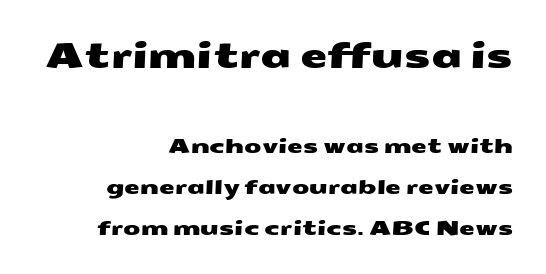
The image shows 35 px wide sans-serif type; set right-aligned, loose line spacing (2.05x), normal letter spacing, not underlined; the first (top) block is 1.75x larger; medium stroke contrast and a medium x-height.
